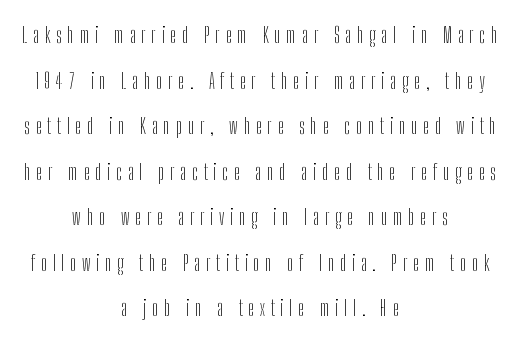
{"italic": "no", "bold": "no", "underline": "no", "align": "center", "line_spacing": "loose", "line_spacing_ratio": 2.17, "letter_spacing": "wide", "letter_spacing_em": 0.27, "glyph_px": 21}
